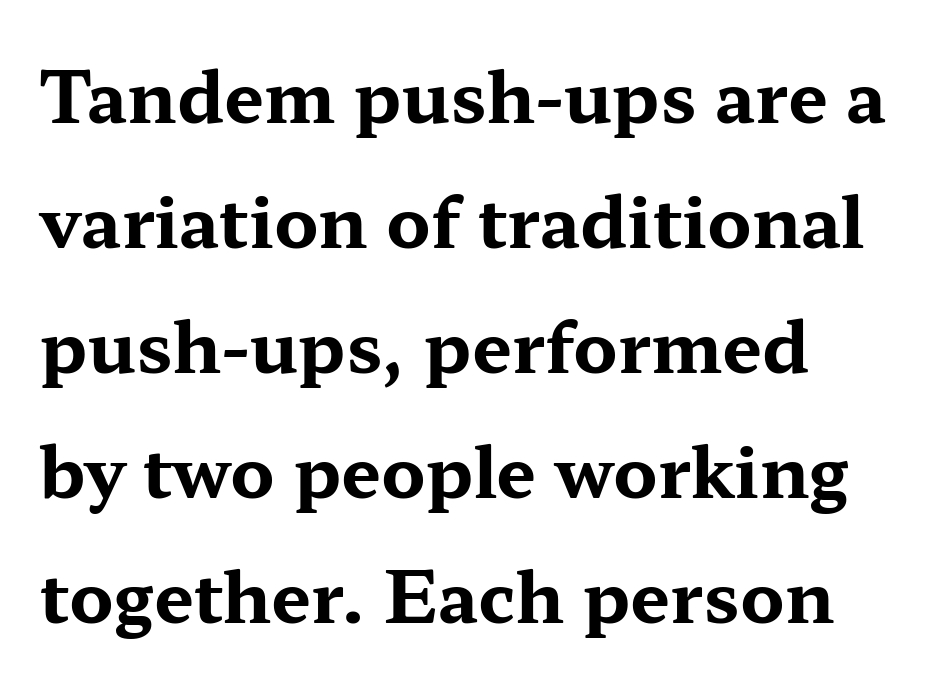
Posture: upright roman. The rendering uses natural spacing where letterforms have individual widths. Check where the strokes stop: tiny serifs finish them off. The space beneath each line is pristine and unruled. Students, this is bold: see how much ink each stroke carries. Characters follow at the spacing the type designer built in.
